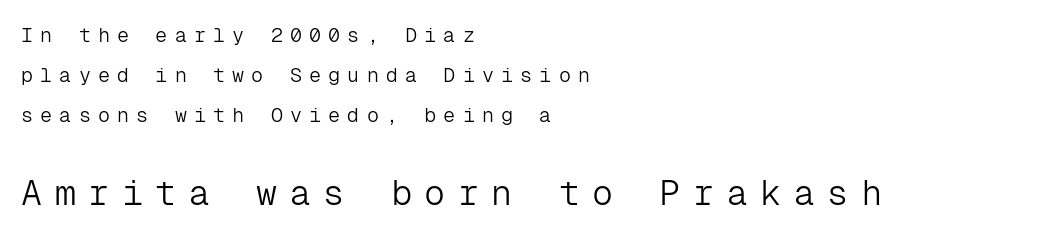
The image shows 35 px light sans-serif type, upright, monospaced; set left-aligned, loose line spacing (2.0x), unusually wide letter spacing (+0.36 em), not underlined; the second (bottom) block is 1.75x larger; low stroke contrast and a medium x-height.
